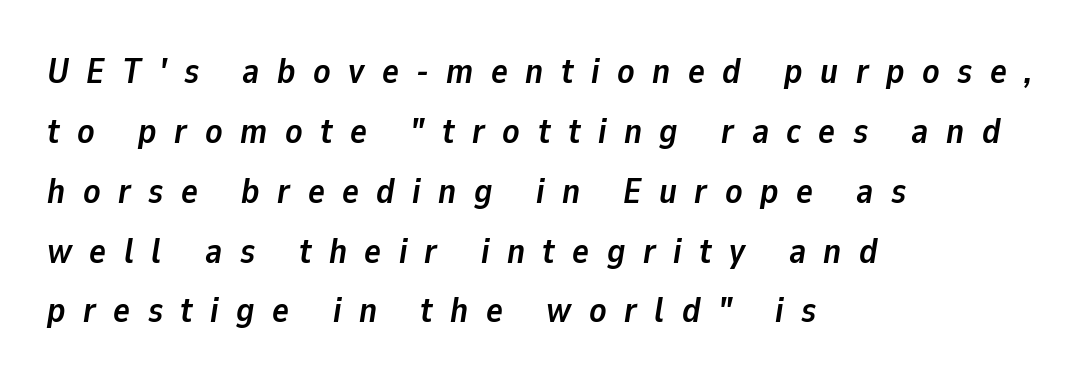
Nobody drew a line under any word here. Posture: slanted. Note the varied advance widths — an 'i' is clearly narrower than an 'm'. Each word looks stretched out because of the extra space between its letters. Its strokes are broad and dark, the hallmark of bold type.
